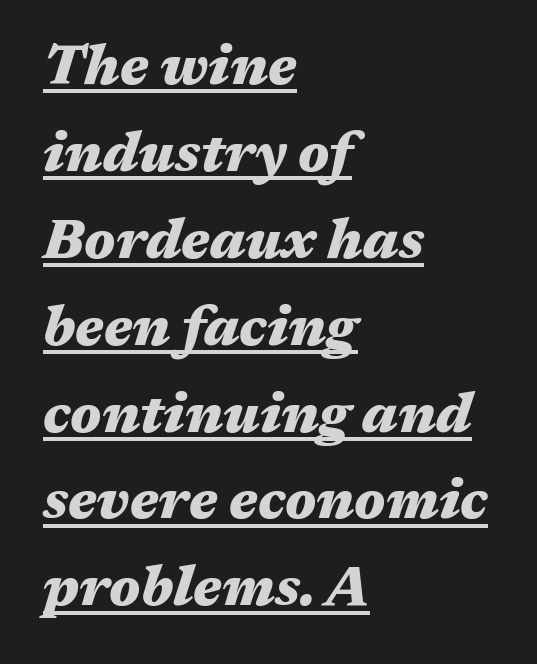
The image shows 55 px heavy, wide type, italic (leaning right); set left-aligned, normal line spacing (1.58x), normal letter spacing, underlined; medium stroke contrast and a medium x-height.
